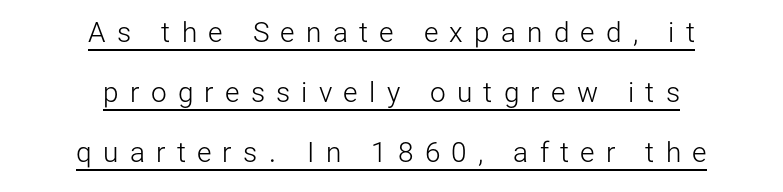
{"serif": "no", "italic": "no", "bold": "no", "weight": "light", "width": "normal", "stroke_contrast": "low", "x_height": "medium", "monospaced": "no", "underline": "yes", "align": "center", "line_spacing": "loose", "line_spacing_ratio": 2.15, "letter_spacing": "wide", "letter_spacing_em": 0.4, "glyph_px": 28}
